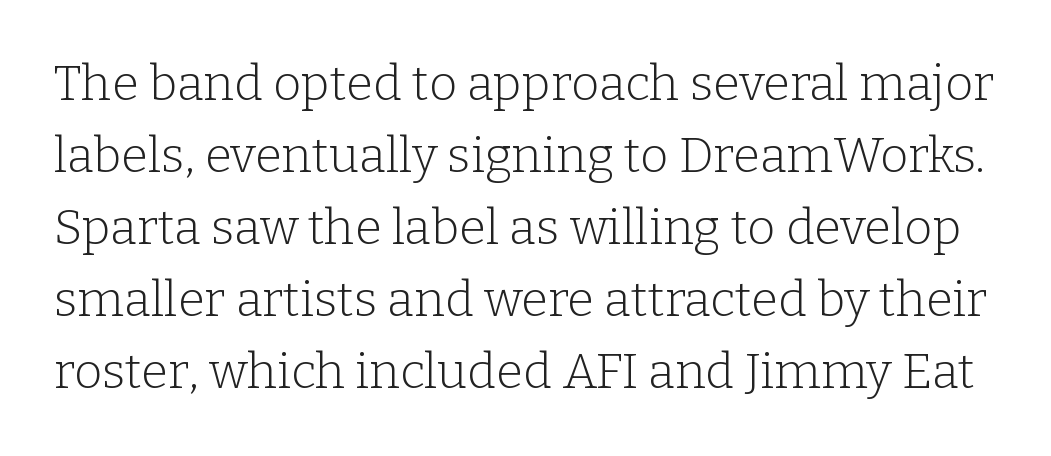
The rendering shows small feet on the letterforms — a serif design. Do the characters align in a grid? No, the font is proportional. Quick note: not italic, upright. Stroke thickness stays within the range of a standard reading face or lighter.
